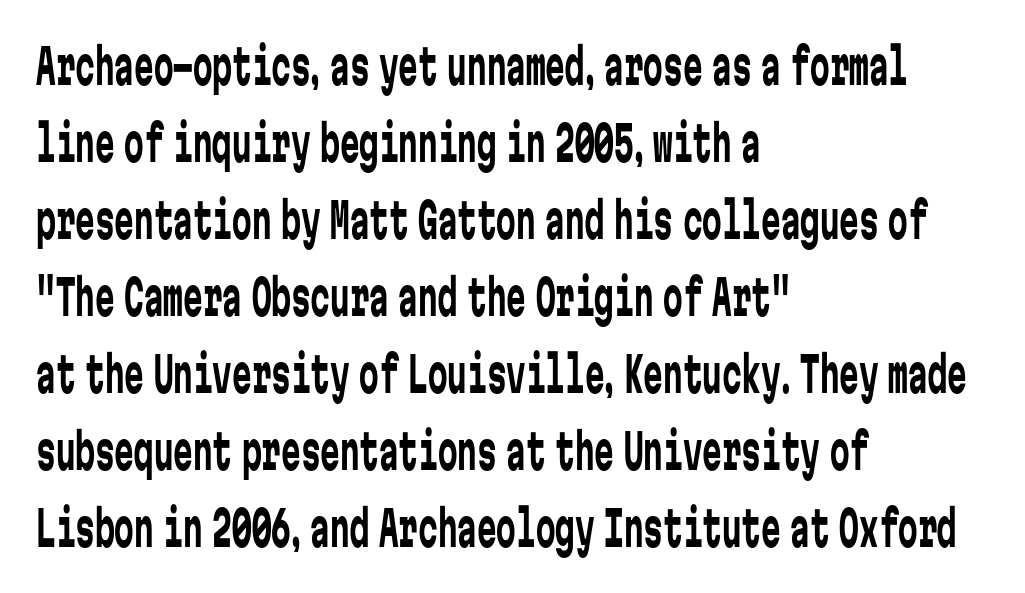
Q: Is the text bold? A: No.
Q: Is the text italic (slanted)? A: No, it is upright.
Q: Is the typeface a serif or a sans-serif typeface? A: Sans-serif.
Q: Is the text underlined? A: No.
Q: How is the paragraph aligned? A: Left-aligned.
Q: Is the spacing between letters normal or unusually wide? A: Normal.
Q: Is the spacing between lines tight, normal or loose? A: Normal.
Q: Width (condensed, normal, or wide)? A: Condensed.
Q: Stroke contrast? A: Low.
Q: x-height? A: Medium.
Q: Monospaced? A: Yes.
